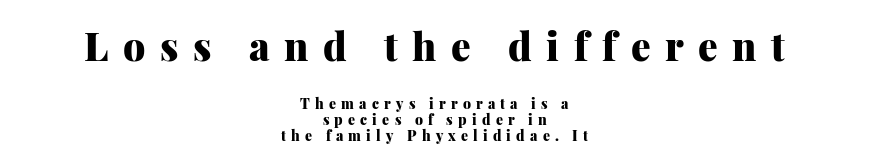
The image shows 39 px heavy serif type, upright; set centered, tight line spacing (1.13x), unusually wide letter spacing (+0.37 em), not underlined; the first (top) block is 2.79x larger; medium stroke contrast and a medium x-height.
